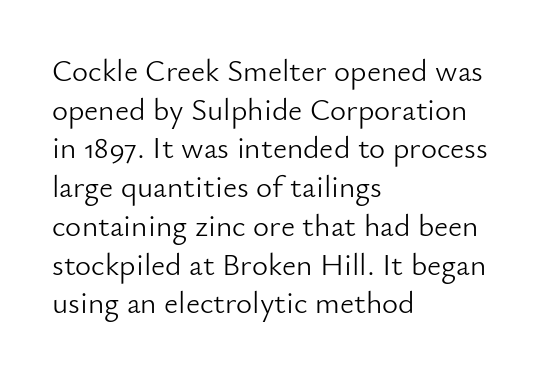
{"serif": "no", "italic": "no", "bold": "no", "weight": "light", "width": "normal", "stroke_contrast": "low", "x_height": "small", "monospaced": "no", "underline": "no", "align": "left", "line_spacing": "normal", "line_spacing_ratio": 1.25, "letter_spacing": "normal", "letter_spacing_em": 0.0, "glyph_px": 31}
